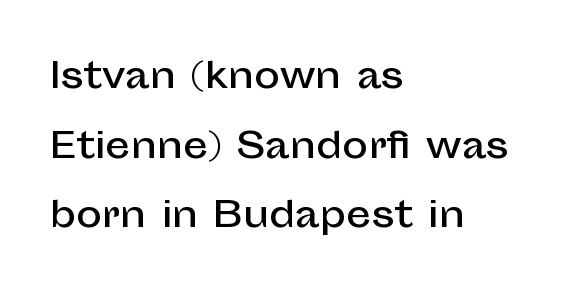
Every stem runs plumb, perpendicular to the baseline. The ragged edge is on the right, which tells us the setting is flush left. Notice the wide empty band between every row — that's loose leading. Spacing between characters is what you'd get straight out of the box. This rendering employs a face without finishing strokes, i.e., a sans-serif.
